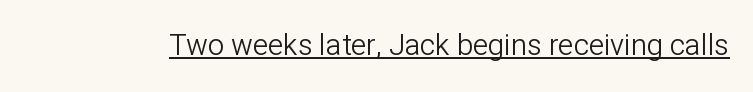
{"serif": "no", "italic": "no", "bold": "no", "weight": "light", "width": "normal", "stroke_contrast": "low", "x_height": "medium", "monospaced": "no", "underline": "yes", "letter_spacing": "normal", "letter_spacing_em": 0.0, "glyph_px": 29}
